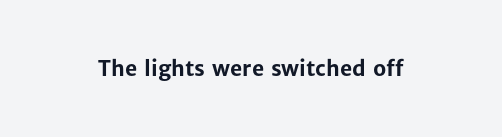
{"italic": "no", "bold": "yes", "underline": "no", "letter_spacing": "normal", "letter_spacing_em": 0.0, "glyph_px": 21}
